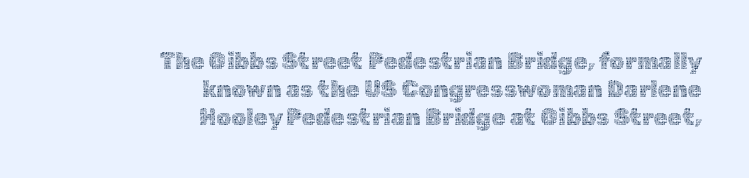
Q: Is the text bold? A: No.
Q: Is the text italic (slanted)? A: No, it is upright.
Q: Is the text underlined? A: No.
Q: How is the paragraph aligned? A: Right-aligned.
Q: Is the spacing between letters normal or unusually wide? A: Normal.
